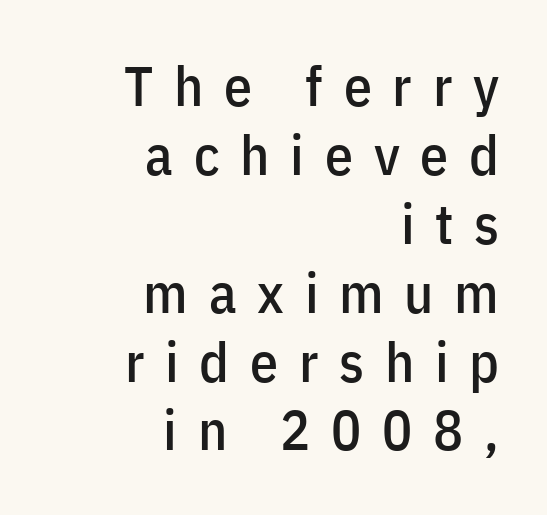
Observe the wide spacing: letters keep a clear distance from each other. Examine the stroke ends and you'll find no serifs. This rendering features lettering with no underline. Rendered with straight, roman letterforms. This sample has the flowing, uneven cadence of proportional lettering.
